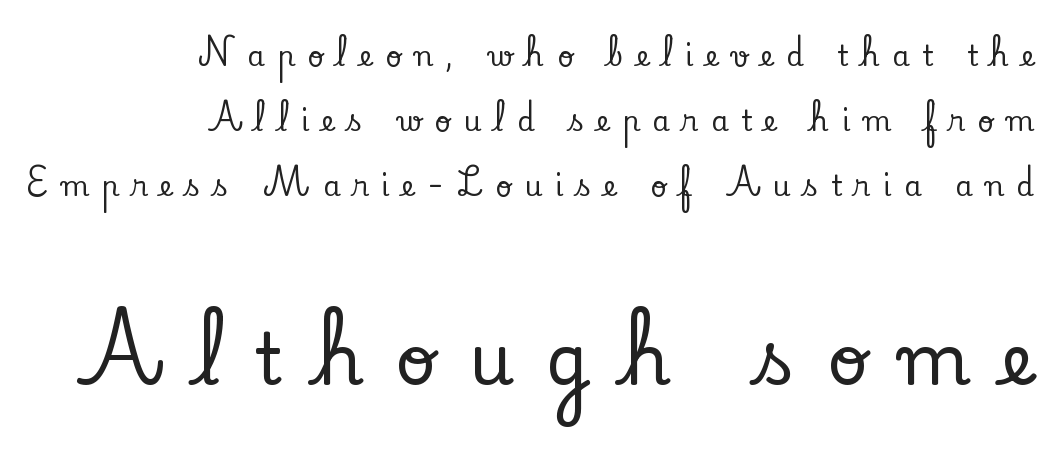
The image shows 71 px serif type, upright; set right-aligned, loose line spacing (2.32x), unusually wide letter spacing (+0.45 em), not underlined; the second (bottom) block is 2.54x larger; low stroke contrast and a small x-height.
